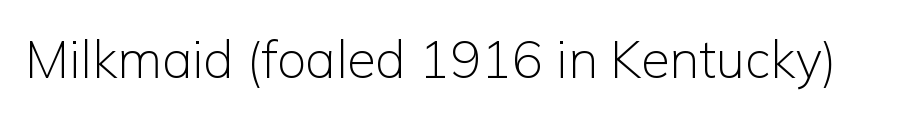
The image shows 52 px light sans-serif type, upright; set normal letter spacing, not underlined; low stroke contrast and a medium x-height.
